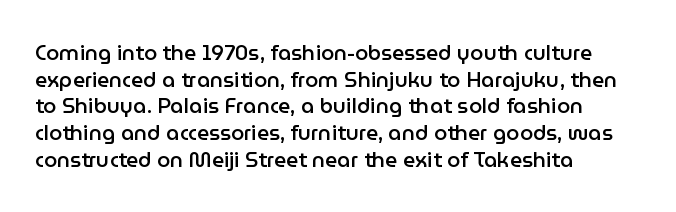
Q: Is the text bold? A: Semi-bold.
Q: Is the text italic (slanted)? A: No, it is upright.
Q: Is the text underlined? A: No.
Q: How is the paragraph aligned? A: Left-aligned.
Q: Is the spacing between letters normal or unusually wide? A: Normal.
Q: Is the spacing between lines tight, normal or loose? A: Normal.
